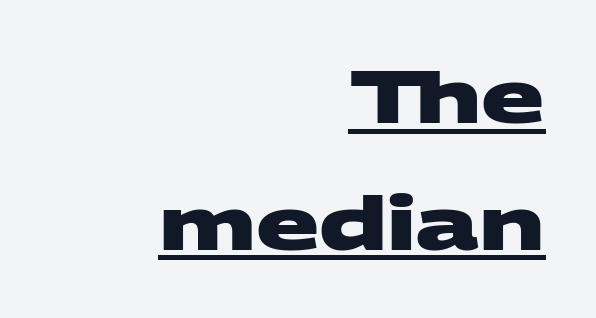
The image shows 74 px heavy, wide sans-serif type; set right-aligned, line spacing 1.71x, normal letter spacing, underlined; medium stroke contrast and a large x-height.
